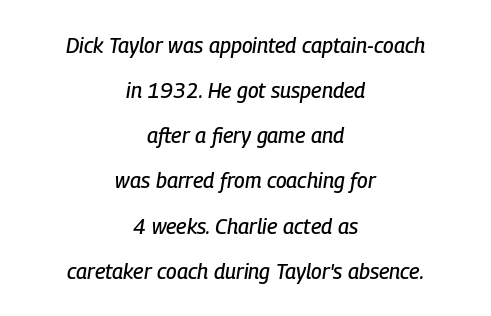
{"italic": "yes", "lean": "right", "slant_degrees": 9, "underline": "no", "align": "center", "line_spacing": "loose", "line_spacing_ratio": 2.15, "letter_spacing": "normal", "letter_spacing_em": 0.0, "glyph_px": 21}
